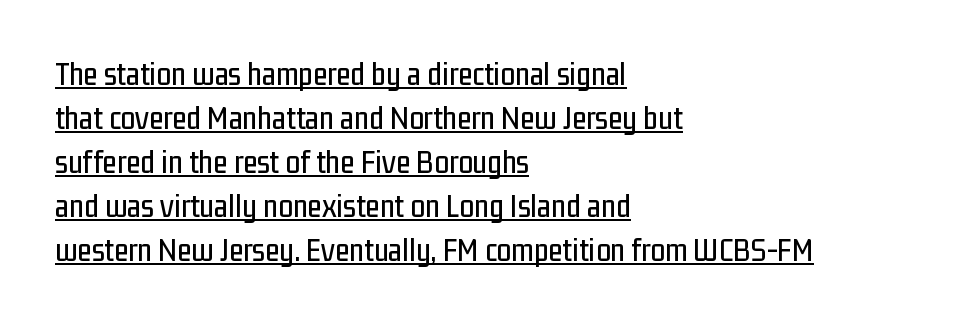
Look at the tracking — it's just the regular setting, nothing added. The typography opts for an upright posture over an oblique one. Nope, no serifs anywhere on these letters. Regular leading. In designer terms, the underline attribute is active on this setting. Short and long lines alike share a common starting point at left.
